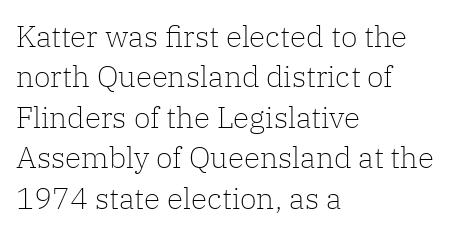
Q: Is the text bold? A: No.
Q: Is the text italic (slanted)? A: No, it is upright.
Q: Is the typeface a serif or a sans-serif typeface? A: Serif.
Q: Is the text underlined? A: No.
Q: How is the paragraph aligned? A: Left-aligned.
Q: Is the spacing between letters normal or unusually wide? A: Normal.
Q: Is the spacing between lines tight, normal or loose? A: Normal.
Q: Width (condensed, normal, or wide)? A: Normal.
Q: Stroke contrast? A: Low.
Q: x-height? A: Medium.
Q: Monospaced? A: No.
